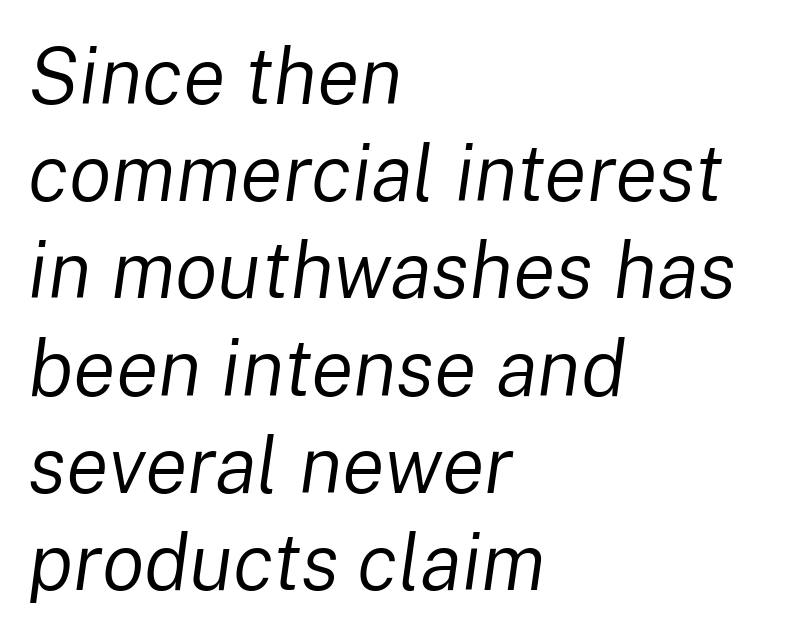
The image shows 79 px regular-weight type, italic (leaning right); set left-aligned, line spacing 1.23x, normal letter spacing, not underlined; low stroke contrast and a medium x-height.
